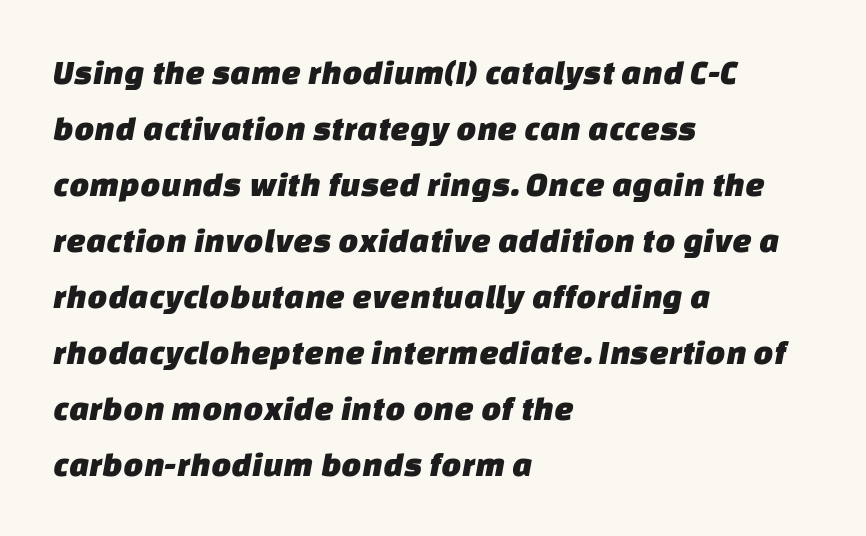
The image shows 35 px sans-serif type; set left-aligned, normal line spacing (1.6x), normal letter spacing, not underlined; low stroke contrast and a large x-height.
